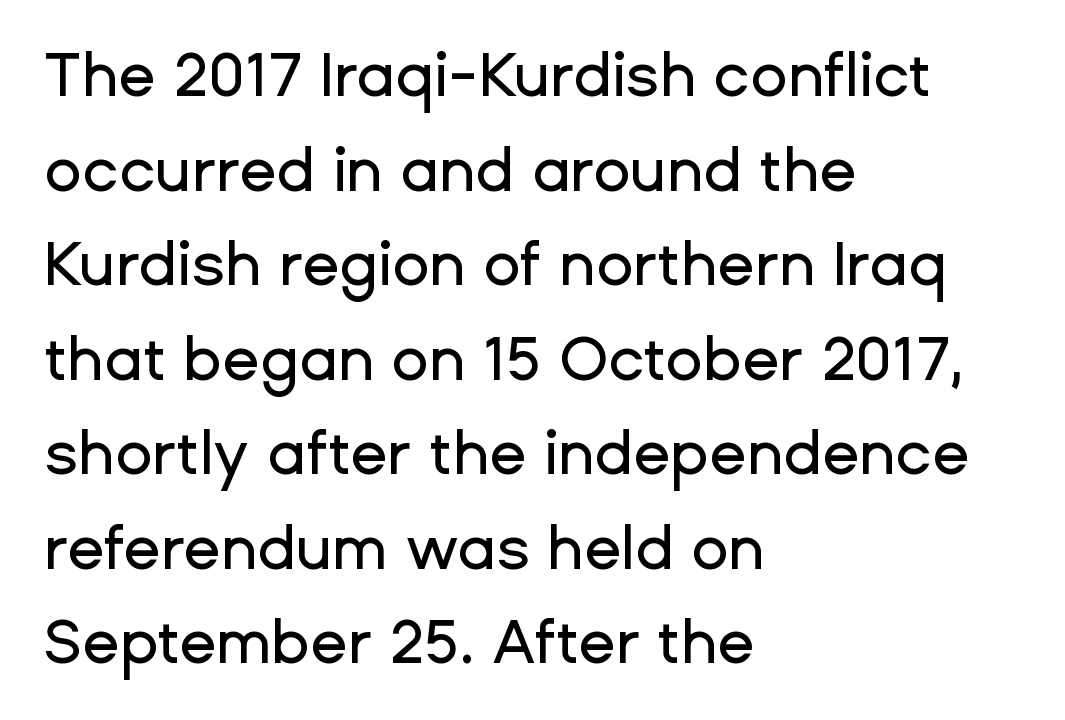
Q: Is the text italic (slanted)? A: No, it is upright.
Q: Is the typeface a serif or a sans-serif typeface? A: Sans-serif.
Q: Is the text underlined? A: No.
Q: How is the paragraph aligned? A: Left-aligned.
Q: Is the spacing between letters normal or unusually wide? A: Normal.
Q: Is the spacing between lines tight, normal or loose? A: Normal.
Q: Width (condensed, normal, or wide)? A: Normal.
Q: Stroke contrast? A: Low.
Q: x-height? A: Medium.
Q: Monospaced? A: No.
